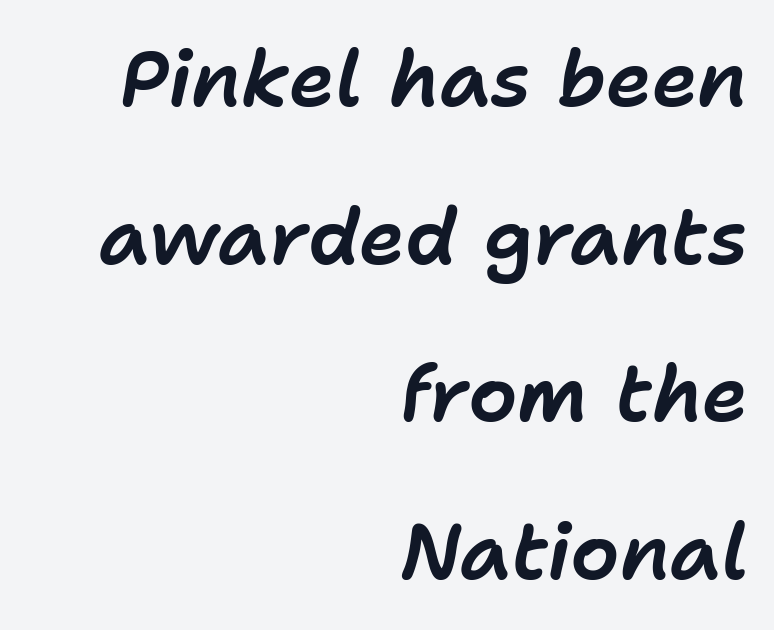
{"italic": "yes", "lean": "right", "slant_degrees": 11, "width": "normal", "stroke_contrast": "low", "x_height": "medium", "monospaced": "no", "underline": "no", "align": "right", "line_spacing": "loose", "line_spacing_ratio": 2.02, "letter_spacing": "normal", "letter_spacing_em": 0.0, "glyph_px": 78}
